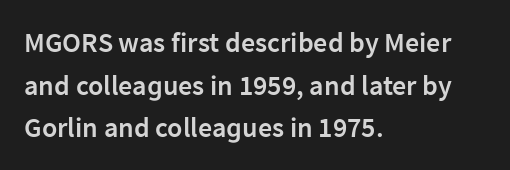
The image shows 28 px semibold sans-serif type, upright; set left-aligned, normal line spacing (1.52x), normal letter spacing, not underlined; low stroke contrast and a medium x-height.
